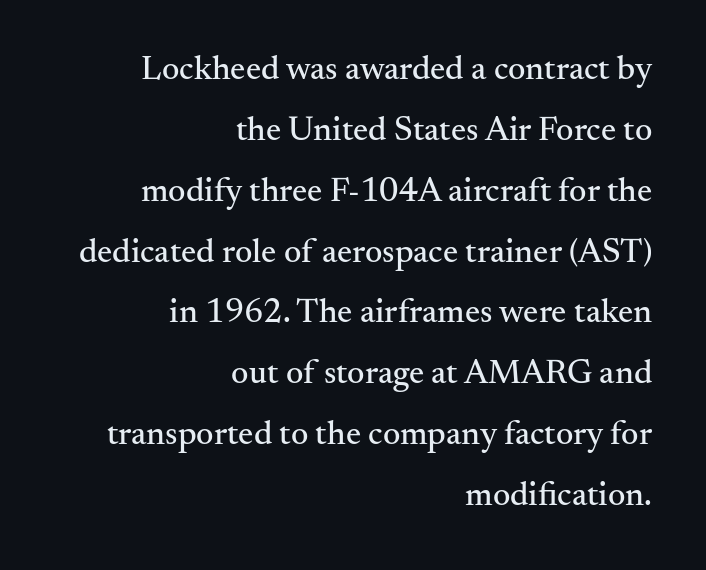
{"serif": "yes", "italic": "no", "width": "normal", "stroke_contrast": "medium", "x_height": "small", "monospaced": "no", "underline": "no", "align": "right", "line_spacing_ratio": 1.79, "letter_spacing": "normal", "letter_spacing_em": 0.0, "glyph_px": 34}
